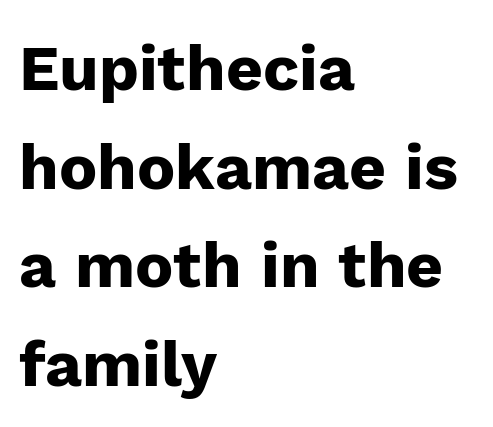
{"serif": "no", "italic": "no", "bold": "yes", "weight": "heavy", "width": "normal", "stroke_contrast": "low", "x_height": "medium", "monospaced": "no", "underline": "no", "align": "left", "line_spacing": "normal", "line_spacing_ratio": 1.54, "letter_spacing": "normal", "letter_spacing_em": 0.0, "glyph_px": 64}
